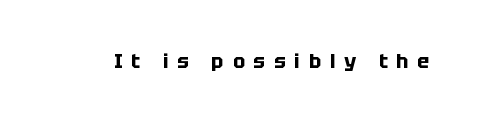
Substantial extra tracking has been applied to these lines. Look at the stroke-to-counter ratio: heavy, a bold. Type without underlining. Notice how the stems are strictly vertical — no italics here.
